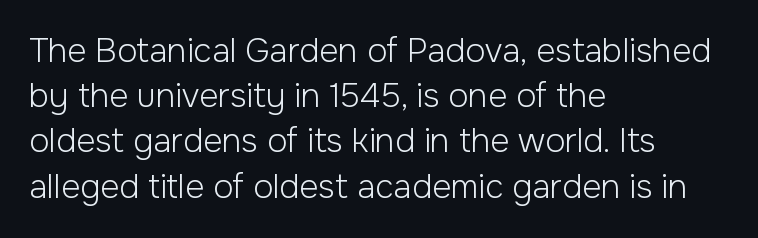
Q: Is the text bold? A: No.
Q: Is the text italic (slanted)? A: No, it is upright.
Q: Is the typeface a serif or a sans-serif typeface? A: Sans-serif.
Q: Is the text underlined? A: No.
Q: How is the paragraph aligned? A: Left-aligned.
Q: Is the spacing between letters normal or unusually wide? A: Normal.
Q: Is the spacing between lines tight, normal or loose? A: Normal.
Q: Width (condensed, normal, or wide)? A: Normal.
Q: Stroke contrast? A: Low.
Q: x-height? A: Medium.
Q: Monospaced? A: No.
